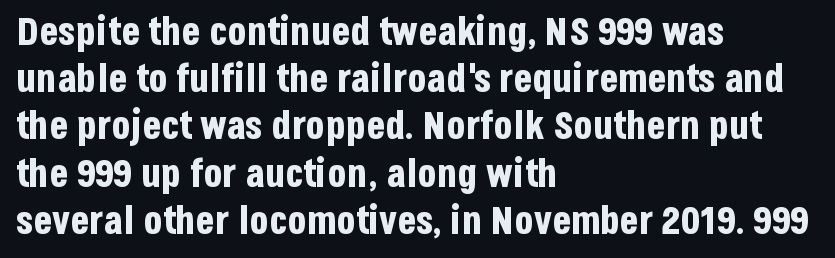
Stroke thickness is high; the sample reads as a true bold. Nope, no serifs anywhere on these letters. The gap between lines stays unmarked. In terms of posture, this sample is upright. The letters advance in unequal steps, a hallmark of proportional type. Which margin do the lines hug? The left one — the right edge is uneven.
